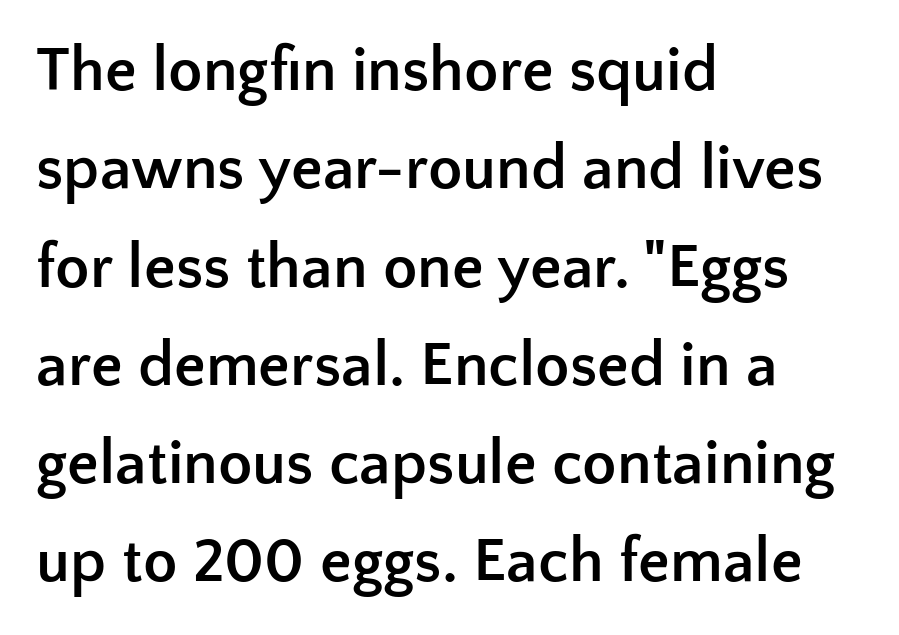
The image shows 63 px semibold sans-serif type, upright; set left-aligned, normal line spacing (1.56x), normal letter spacing, not underlined; low stroke contrast and a medium x-height.
